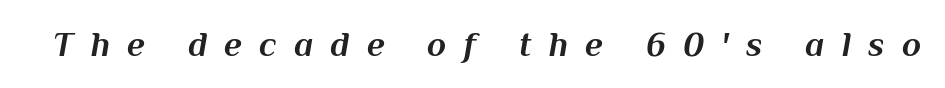
The image shows 35 px bold type, italic (leaning right); set unusually wide letter spacing (+0.49 em), not underlined; medium stroke contrast and a medium x-height.
